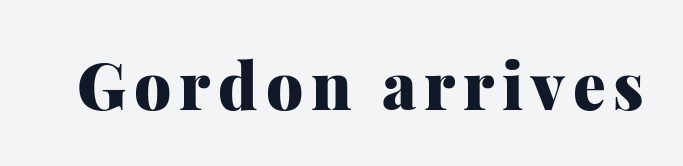
The image shows 65 px heavy serif type, upright; set not underlined; medium stroke contrast and a medium x-height.
